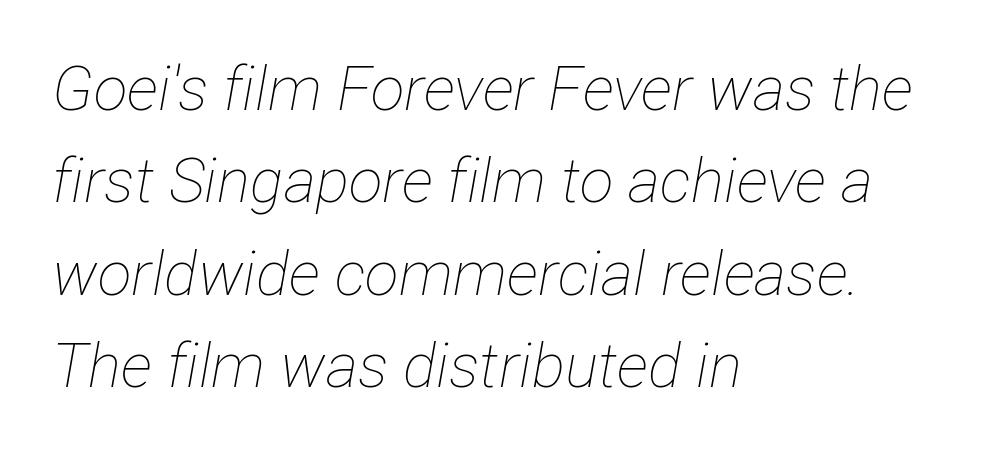
Q: Is the text bold? A: No.
Q: Is the text italic (slanted)? A: Yes, it leans right by about 12 degrees.
Q: Is the text underlined? A: No.
Q: How is the paragraph aligned? A: Left-aligned.
Q: Is the spacing between letters normal or unusually wide? A: Normal.
Q: Is the spacing between lines tight, normal or loose? A: Normal.
Q: Width (condensed, normal, or wide)? A: Condensed.
Q: Stroke contrast? A: Low.
Q: x-height? A: Medium.
Q: Monospaced? A: No.
